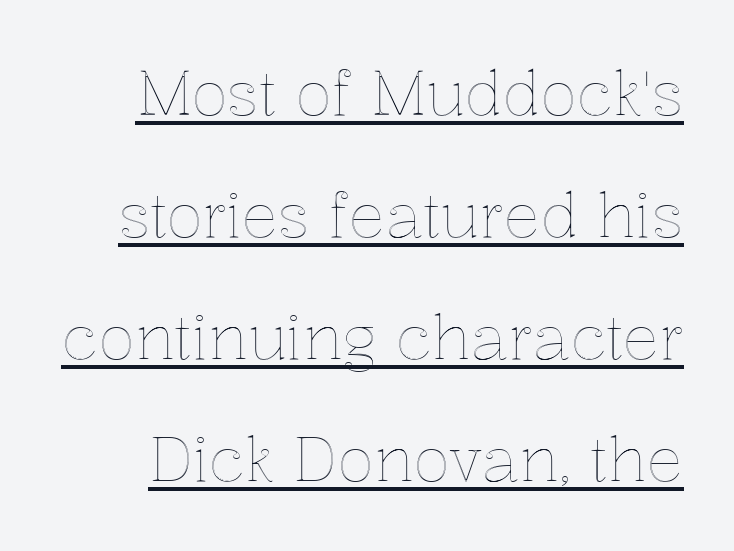
The image shows 61 px text type, upright; set loose line spacing (2.0x), normal letter spacing, underlined; a medium x-height.
